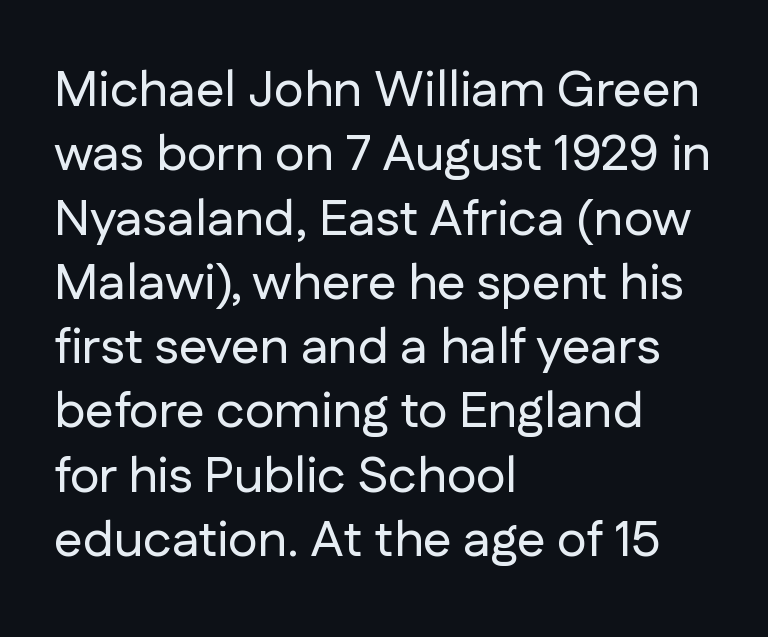
Q: Is the text italic (slanted)? A: No, it is upright.
Q: Is the typeface a serif or a sans-serif typeface? A: Sans-serif.
Q: Is the text underlined? A: No.
Q: How is the paragraph aligned? A: Left-aligned.
Q: Is the spacing between letters normal or unusually wide? A: Normal.
Q: Is the spacing between lines tight, normal or loose? A: Normal.
Q: Width (condensed, normal, or wide)? A: Normal.
Q: Stroke contrast? A: Low.
Q: x-height? A: Medium.
Q: Monospaced? A: No.
